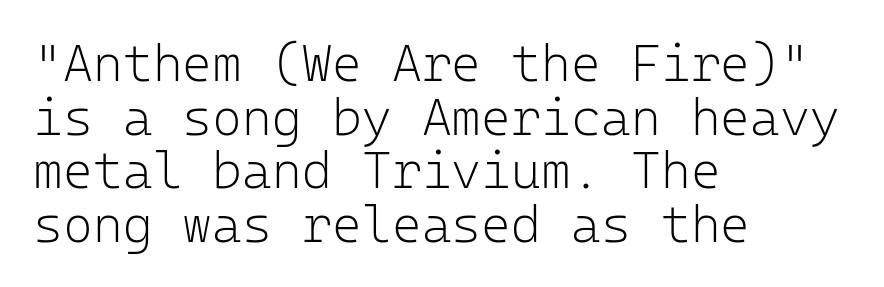
{"serif": "no", "italic": "no", "bold": "no", "weight": "light", "width": "normal", "stroke_contrast": "low", "x_height": "medium", "monospaced": "yes", "underline": "no", "align": "left", "line_spacing": "tight", "line_spacing_ratio": 1.05, "letter_spacing": "normal", "letter_spacing_em": 0.0, "glyph_px": 51}
